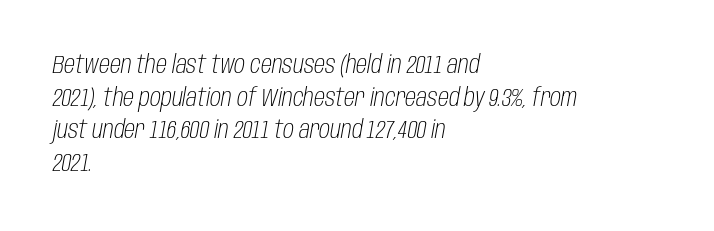
The image shows 25 px text type, italic (leaning right); set left-aligned, normal line spacing (1.31x), normal letter spacing, not underlined.
